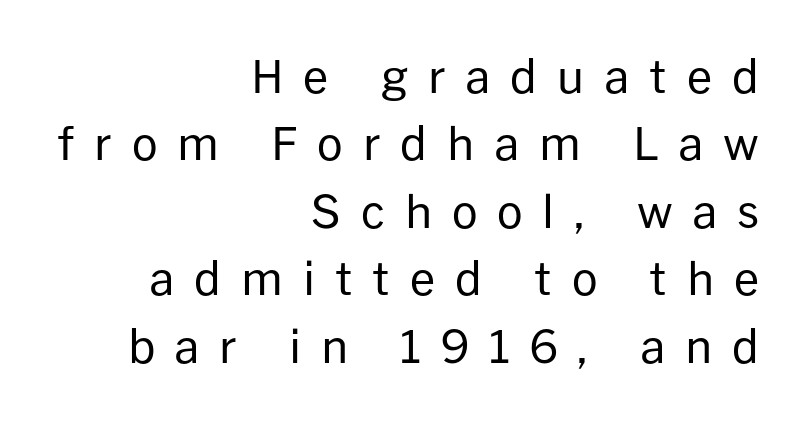
{"serif": "no", "italic": "no", "bold": "no", "weight": "regular", "width": "normal", "stroke_contrast": "low", "x_height": "medium", "monospaced": "no", "underline": "no", "align": "right", "line_spacing": "normal", "line_spacing_ratio": 1.5, "letter_spacing": "wide", "letter_spacing_em": 0.44, "glyph_px": 45}
